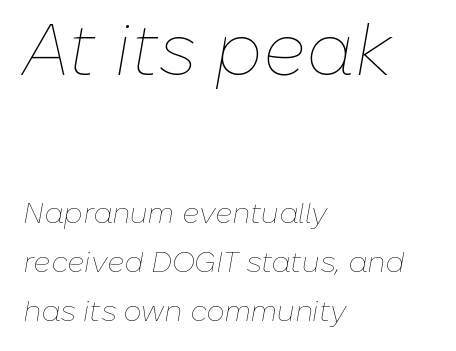
The image shows 72 px thin type, italic (leaning right); set left-aligned, normal line spacing (1.69x), normal letter spacing, not underlined; the first (top) block is 2.48x larger; low stroke contrast and a medium x-height.
